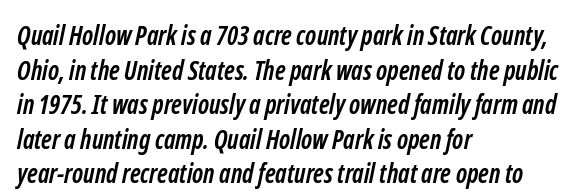
A dark, heavy texture on the line: the type is bold. The paragraph has a hard left edge and a soft right edge. Underline: absent. In terms of leading, this rendering sits right in the middle. In terms of letterspacing, this is plain default setting.
